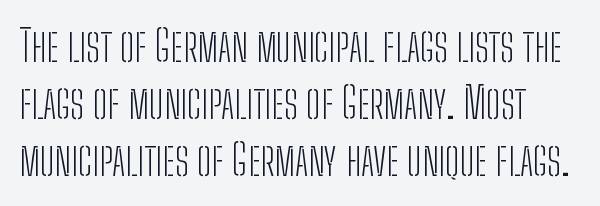
Q: Is the text bold? A: No.
Q: Is the text italic (slanted)? A: No, it is upright.
Q: Is the typeface a serif or a sans-serif typeface? A: Sans-serif.
Q: Is the text underlined? A: No.
Q: Is the spacing between letters normal or unusually wide? A: Normal.
Q: Is the spacing between lines tight, normal or loose? A: Normal.
Q: Width (condensed, normal, or wide)? A: Condensed.
Q: Stroke contrast? A: Low.
Q: x-height? A: Medium.
Q: Monospaced? A: No.
